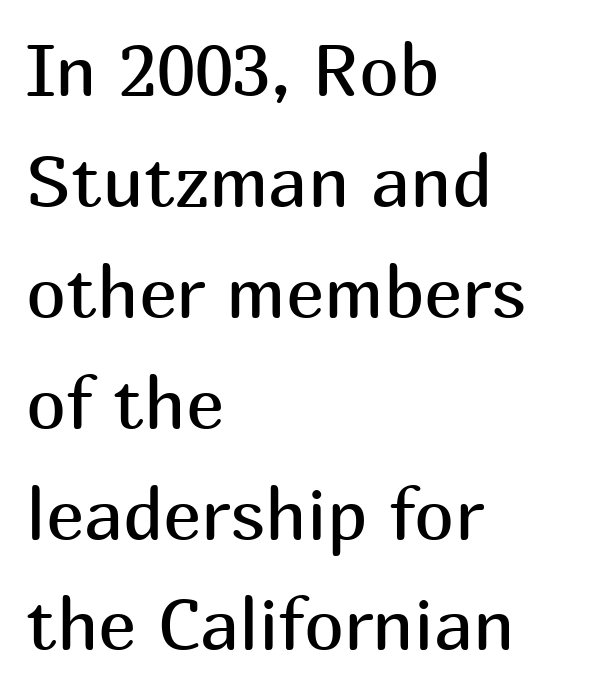
{"serif": "no", "italic": "no", "bold": "no", "weight": "regular", "width": "normal", "stroke_contrast": "medium", "x_height": "medium", "monospaced": "no", "underline": "no", "align": "left", "line_spacing": "normal", "line_spacing_ratio": 1.54, "letter_spacing": "normal", "letter_spacing_em": 0.0, "glyph_px": 72}
